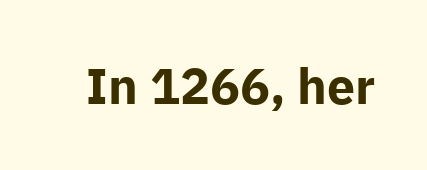
The image shows 50 px bold sans-serif type, upright; set normal letter spacing, not underlined; low stroke contrast and a medium x-height.
